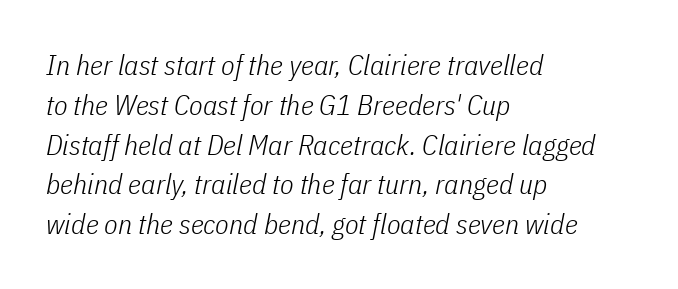
Proportional: the letters do not fall into vertical columns. A normal amount of white space separates one row of letters from the next. The letters look calm and open, with moderate or lighter stems. Compared with ordinary roman type, these characters are visibly tilted. Leftover space on each line is placed entirely after the last word.
